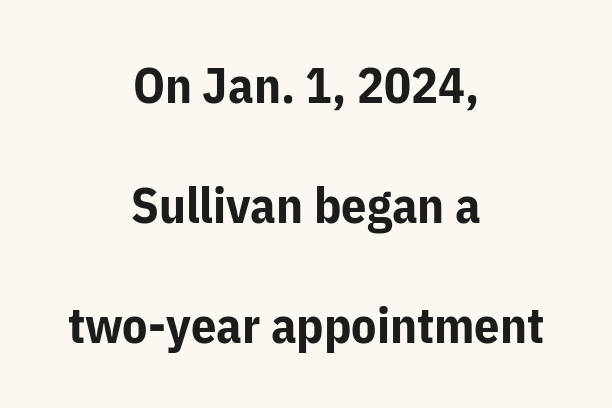
Q: Is the text bold? A: Yes.
Q: Is the text italic (slanted)? A: No, it is upright.
Q: Is the typeface a serif or a sans-serif typeface? A: Sans-serif.
Q: Is the text underlined? A: No.
Q: How is the paragraph aligned? A: Centered.
Q: Is the spacing between letters normal or unusually wide? A: Normal.
Q: Is the spacing between lines tight, normal or loose? A: Loose.
Q: Width (condensed, normal, or wide)? A: Normal.
Q: Stroke contrast? A: Low.
Q: x-height? A: Medium.
Q: Monospaced? A: No.
